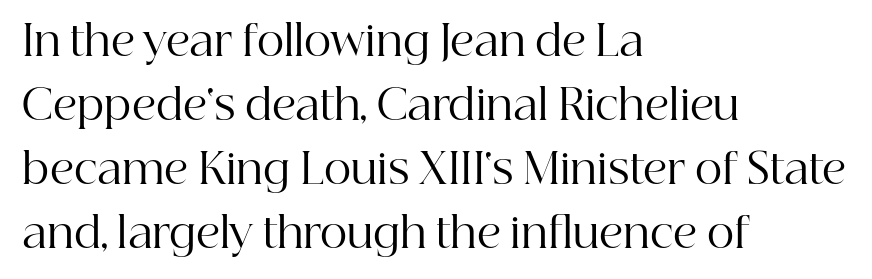
{"serif": "yes", "italic": "no", "bold": "no", "weight": "regular", "width": "normal", "stroke_contrast": "high", "x_height": "medium", "monospaced": "no", "underline": "no", "align": "left", "line_spacing": "normal", "line_spacing_ratio": 1.52, "letter_spacing": "normal", "letter_spacing_em": 0.0, "glyph_px": 42}
